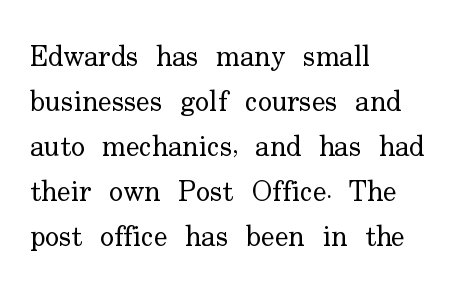
Notice how the stems are strictly vertical — no italics here. Each letter keeps its own natural width here, so spacing adapts to shape. Letter spacing: default. Quick note: underline off.
